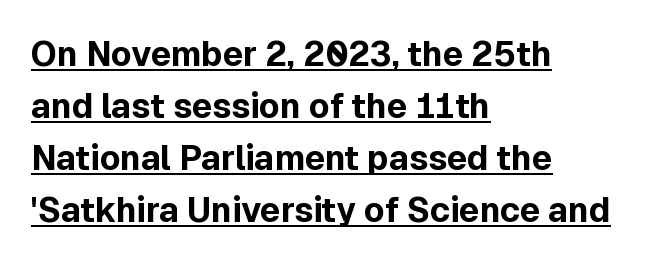
{"serif": "no", "italic": "no", "bold": "yes", "weight": "bold", "width": "normal", "x_height": "medium", "monospaced": "no", "underline": "yes", "align": "left", "line_spacing": "normal", "line_spacing_ratio": 1.53, "letter_spacing": "normal", "letter_spacing_em": 0.0, "glyph_px": 34}
